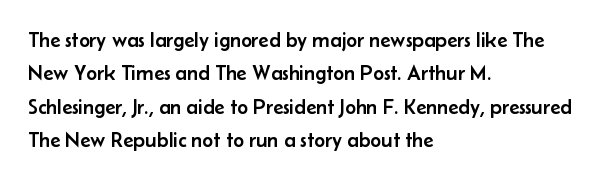
The image shows 21 px text type, upright; set left-aligned, normal line spacing (1.59x), normal letter spacing, not underlined.
